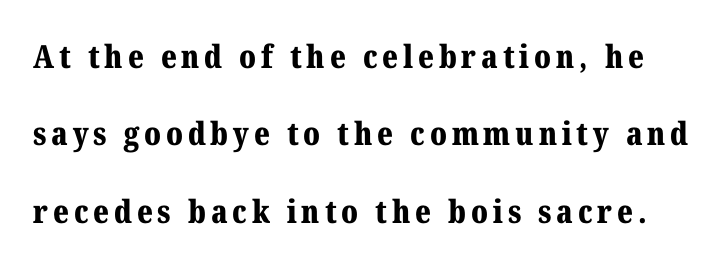
Q: Is the text bold? A: Yes.
Q: Is the text italic (slanted)? A: No, it is upright.
Q: Is the typeface a serif or a sans-serif typeface? A: Serif.
Q: Is the text underlined? A: No.
Q: Is the spacing between lines tight, normal or loose? A: Loose.
Q: Width (condensed, normal, or wide)? A: Normal.
Q: Stroke contrast? A: Medium.
Q: x-height? A: Medium.
Q: Monospaced? A: No.
